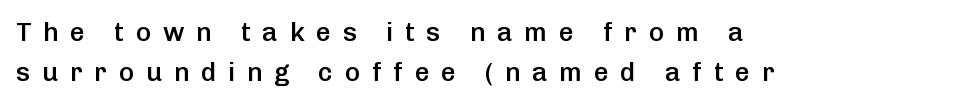
Q: Is the text bold? A: Semi-bold.
Q: Is the text italic (slanted)? A: No, it is upright.
Q: Is the text underlined? A: No.
Q: How is the paragraph aligned? A: Left-aligned.
Q: Is the spacing between letters normal or unusually wide? A: Unusually wide.
Q: Is the spacing between lines tight, normal or loose? A: Normal.
